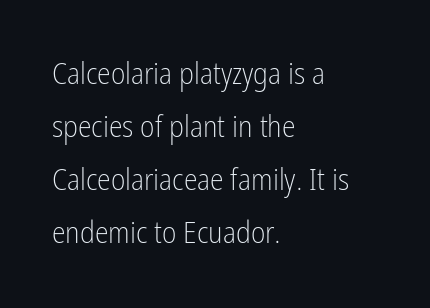
The image shows 31 px light, condensed sans-serif type, upright; set left-aligned, line spacing 1.71x, normal letter spacing, not underlined; low stroke contrast and a medium x-height.
